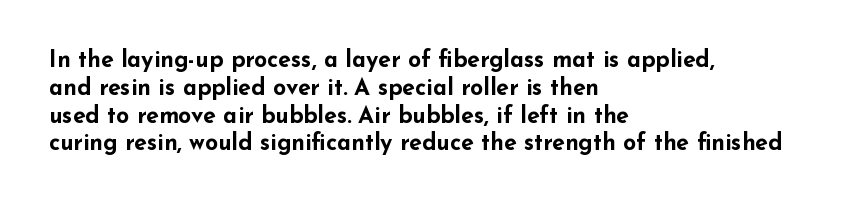
{"italic": "no", "bold": "yes", "underline": "no", "align": "left", "line_spacing_ratio": 1.21, "letter_spacing": "normal", "letter_spacing_em": 0.0, "glyph_px": 23}
